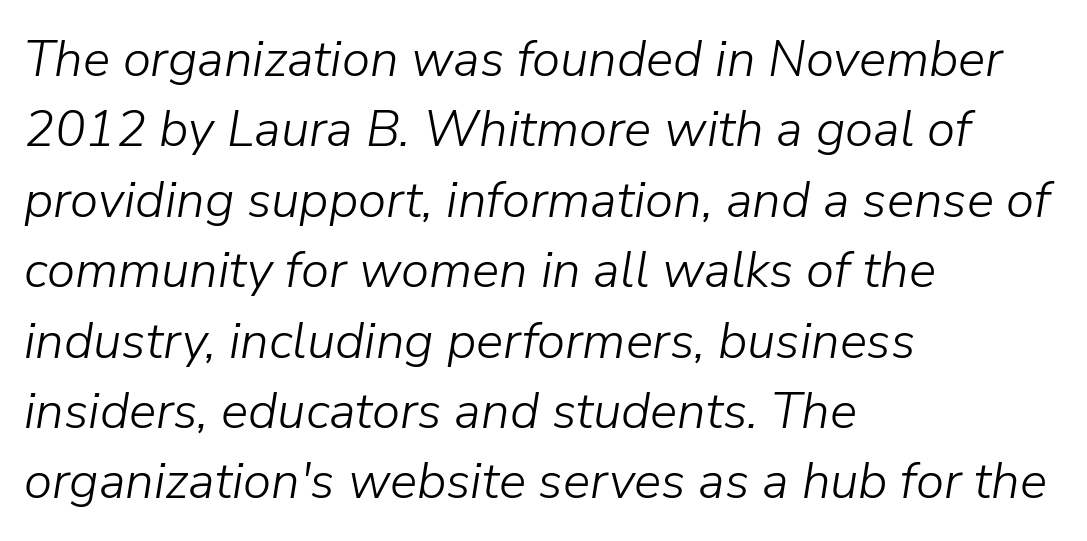
Q: Is the text bold? A: No.
Q: Is the text italic (slanted)? A: Yes, it leans right by about 9 degrees.
Q: Is the text underlined? A: No.
Q: How is the paragraph aligned? A: Left-aligned.
Q: Is the spacing between letters normal or unusually wide? A: Normal.
Q: Is the spacing between lines tight, normal or loose? A: Normal.
Q: Width (condensed, normal, or wide)? A: Normal.
Q: Stroke contrast? A: Low.
Q: x-height? A: Medium.
Q: Monospaced? A: No.
